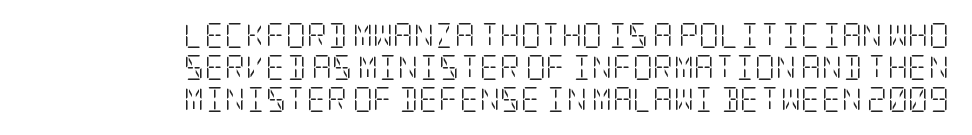
Q: Is the text bold? A: No.
Q: Is the text italic (slanted)? A: No, it is upright.
Q: Is the text underlined? A: No.
Q: How is the paragraph aligned? A: Right-aligned.
Q: Is the spacing between letters normal or unusually wide? A: Normal.
Q: Is the spacing between lines tight, normal or loose? A: Normal.
